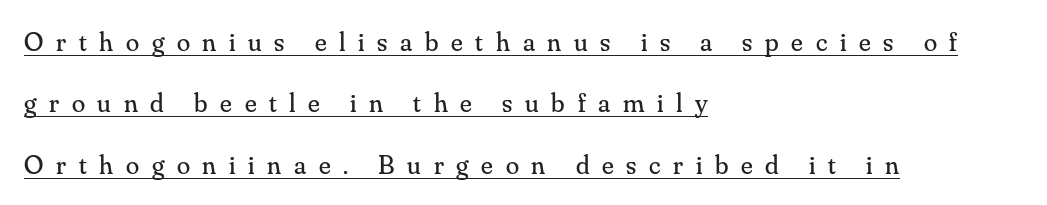
The image shows 27 px text type, upright; set left-aligned, loose line spacing (2.27x), unusually wide letter spacing (+0.47 em), underlined.
